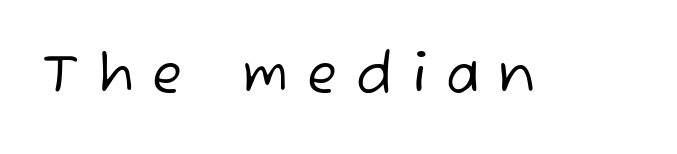
The image shows 55 px regular-weight sans-serif type; set unusually wide letter spacing (+0.35 em), not underlined; low stroke contrast and a medium x-height.
